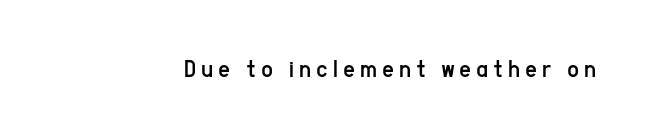
The image shows 26 px text type, upright; set not underlined.
